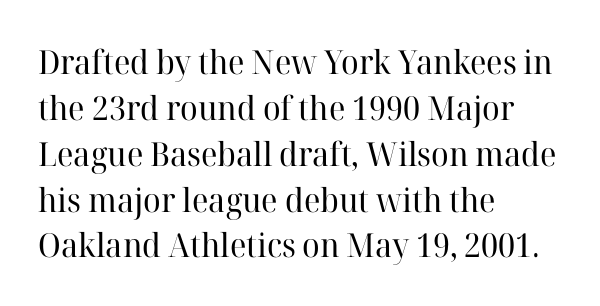
No word sits above an underline. Casual observation: everything's shoved over to the left. Do the letters lean? They stand straight. Tracking here is standard; glyphs follow each other at the usual distance. Yep, those are serifs on the letters. Weight: in the light-to-regular range.
